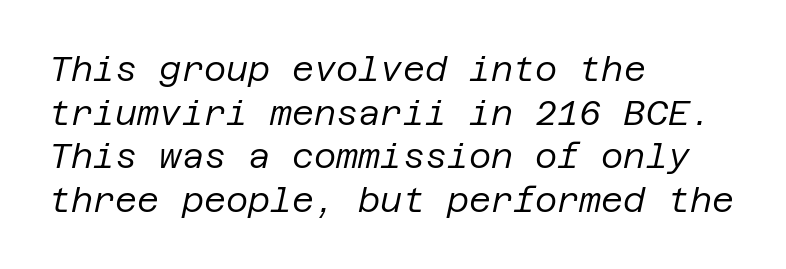
The image shows 34 px regular-weight type, italic (leaning right); set left-aligned, normal line spacing (1.28x), normal letter spacing, not underlined; low stroke contrast and a large x-height.
